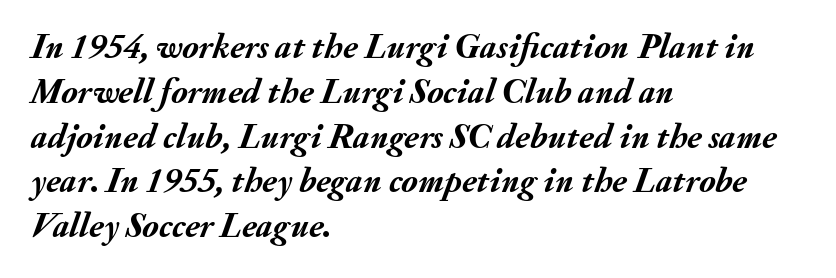
The image shows 35 px semibold type, italic (leaning right); set left-aligned, normal line spacing (1.28x), normal letter spacing, not underlined; medium stroke contrast and a small x-height.
